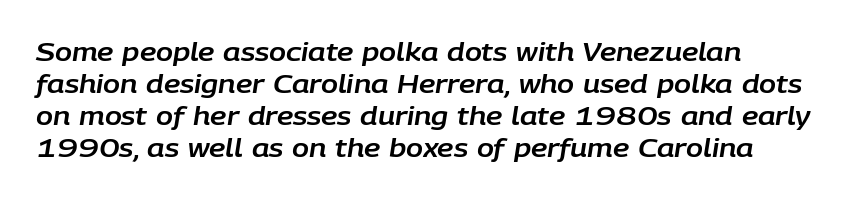
Q: Is the text italic (slanted)? A: Yes, it leans right by about 9 degrees.
Q: Is the text underlined? A: No.
Q: How is the paragraph aligned? A: Left-aligned.
Q: Is the spacing between letters normal or unusually wide? A: Normal.
Q: Is the spacing between lines tight, normal or loose? A: Normal.
